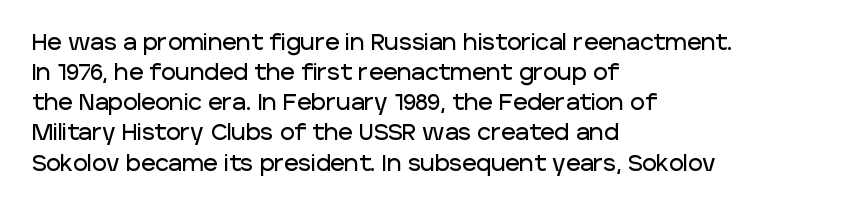
The image shows 22 px text type, upright; set left-aligned, normal line spacing (1.37x), normal letter spacing, not underlined.
